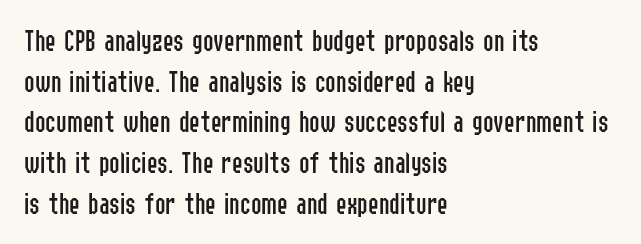
Q: Is the text bold? A: No.
Q: Is the text italic (slanted)? A: No, it is upright.
Q: Is the typeface a serif or a sans-serif typeface? A: Sans-serif.
Q: Is the text underlined? A: No.
Q: How is the paragraph aligned? A: Left-aligned.
Q: Is the spacing between letters normal or unusually wide? A: Normal.
Q: Is the spacing between lines tight, normal or loose? A: Normal.
Q: Width (condensed, normal, or wide)? A: Condensed.
Q: Stroke contrast? A: Low.
Q: x-height? A: Medium.
Q: Monospaced? A: No.
